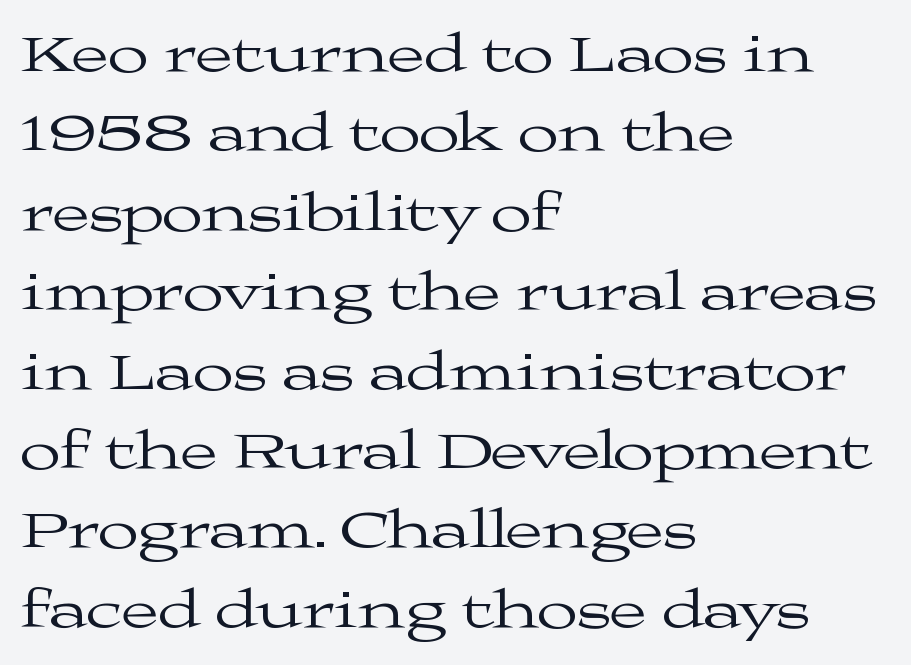
Q: Is the text bold? A: No.
Q: Is the text italic (slanted)? A: No, it is upright.
Q: Is the typeface a serif or a sans-serif typeface? A: Serif.
Q: Is the text underlined? A: No.
Q: How is the paragraph aligned? A: Left-aligned.
Q: Is the spacing between letters normal or unusually wide? A: Normal.
Q: Is the spacing between lines tight, normal or loose? A: Normal.
Q: Width (condensed, normal, or wide)? A: Wide.
Q: Stroke contrast? A: Medium.
Q: x-height? A: Medium.
Q: Monospaced? A: No.
